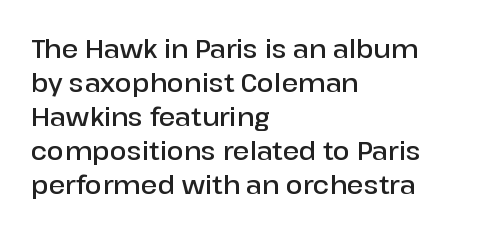
The image shows 25 px text type, upright; set left-aligned, normal line spacing (1.36x), normal letter spacing, not underlined.
